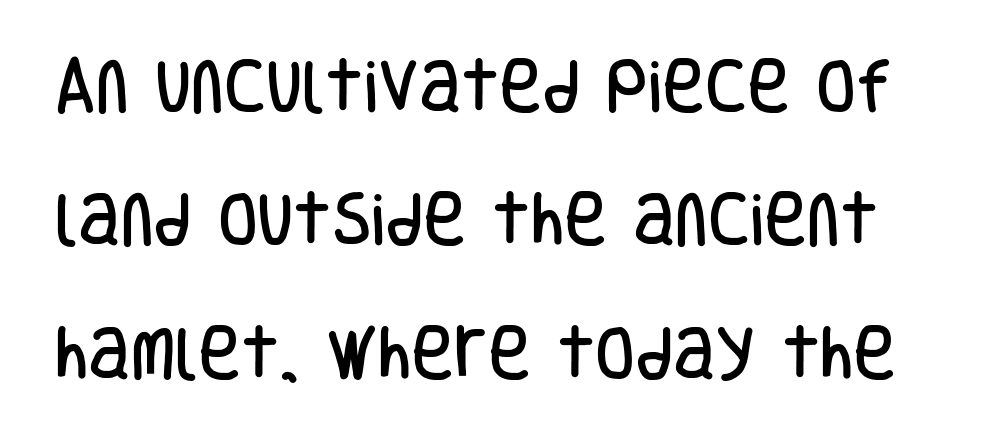
Q: Is the text italic (slanted)? A: No, it is upright.
Q: Is the typeface a serif or a sans-serif typeface? A: Sans-serif.
Q: Is the text underlined? A: No.
Q: Is the spacing between letters normal or unusually wide? A: Normal.
Q: Is the spacing between lines tight, normal or loose? A: Loose.
Q: Width (condensed, normal, or wide)? A: Condensed.
Q: Stroke contrast? A: Low.
Q: x-height? A: Large.
Q: Monospaced? A: No.
